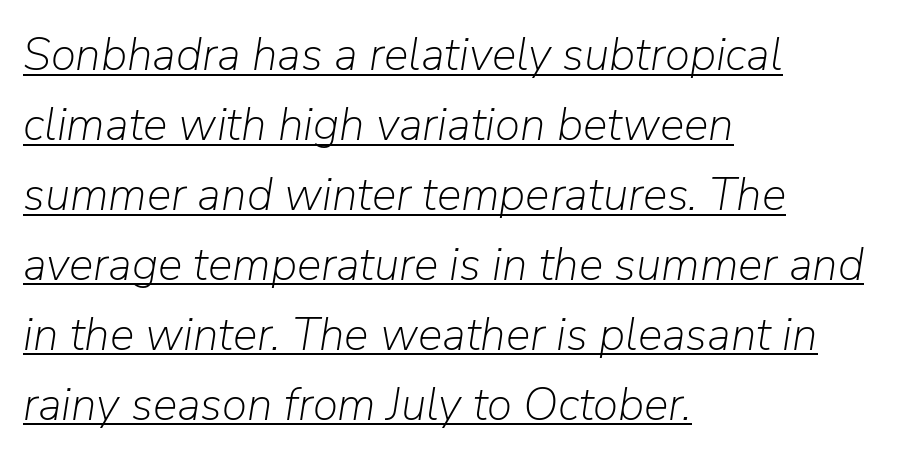
Q: Is the text bold? A: No.
Q: Is the text italic (slanted)? A: Yes, it leans right by about 9 degrees.
Q: Is the text underlined? A: Yes.
Q: How is the paragraph aligned? A: Left-aligned.
Q: Is the spacing between letters normal or unusually wide? A: Normal.
Q: Is the spacing between lines tight, normal or loose? A: Normal.
Q: Width (condensed, normal, or wide)? A: Normal.
Q: Stroke contrast? A: Low.
Q: x-height? A: Medium.
Q: Monospaced? A: No.
